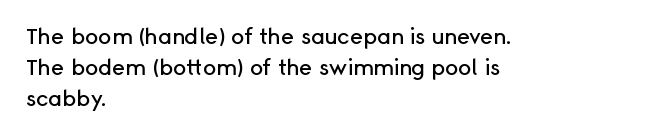
The image shows 22 px text type, upright; set left-aligned, normal line spacing (1.41x), normal letter spacing, not underlined.
